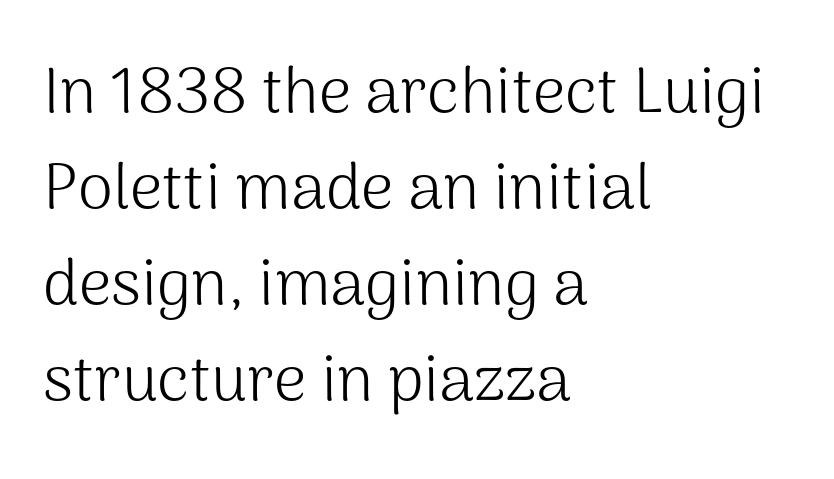
Q: Is the text bold? A: No.
Q: Is the text italic (slanted)? A: No, it is upright.
Q: Is the typeface a serif or a sans-serif typeface? A: Sans-serif.
Q: Is the text underlined? A: No.
Q: How is the paragraph aligned? A: Left-aligned.
Q: Is the spacing between letters normal or unusually wide? A: Normal.
Q: Is the spacing between lines tight, normal or loose? A: Normal.
Q: Width (condensed, normal, or wide)? A: Normal.
Q: Stroke contrast? A: Medium.
Q: x-height? A: Medium.
Q: Monospaced? A: No.
